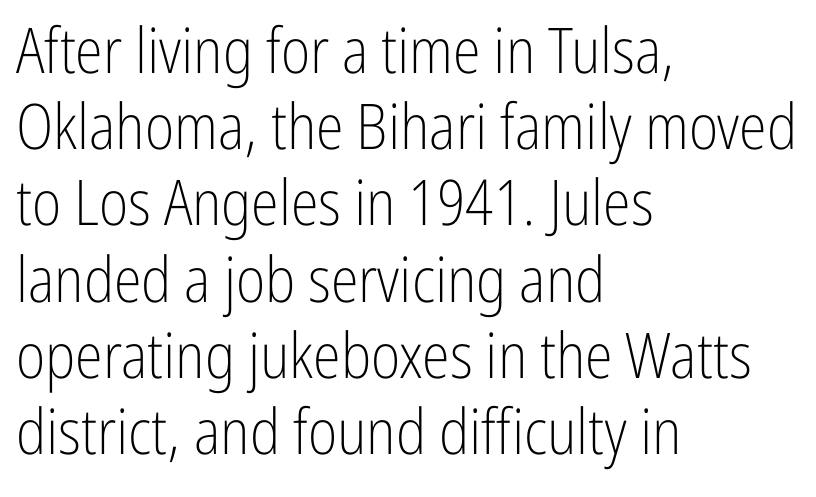
The gap between lines stays unmarked. Tracking value appears to be zero — textbook default spacing. The characters are drawn with everyday or finer stroke widths. Typographically, this falls in the sans-serif category. The specimen reads as upright at a glance. A typesetter would call this proportional, since set widths differ per character.
